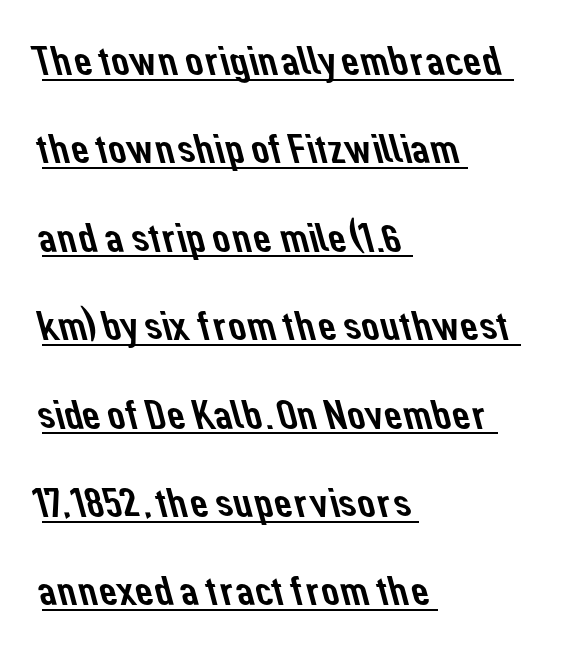
This is underlined copy, the kind a proofreader might mark for attention. You could not count columns in this text — the font is proportionally spaced. How would I describe the line gaps? Wide and relaxed. Note: no serifs on the glyphs. The lines are quadded left.
